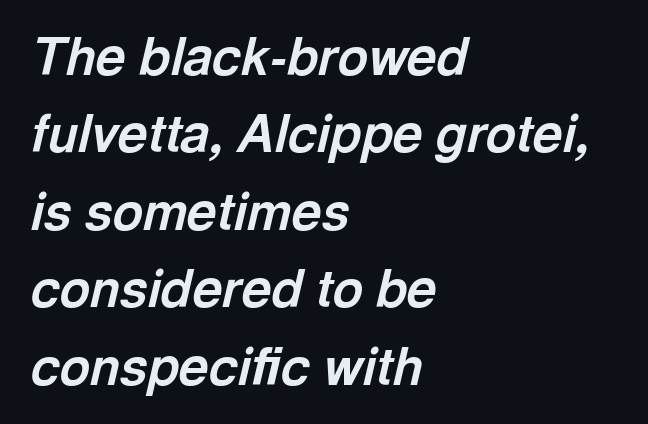
Heavy, bold letterforms. Slanted lettering throughout. The designer left line spacing at the default. The face used here is rendered with its standard letterfit. Proportional: the letters do not fall into vertical columns. Clear beneath every line of the passage.
